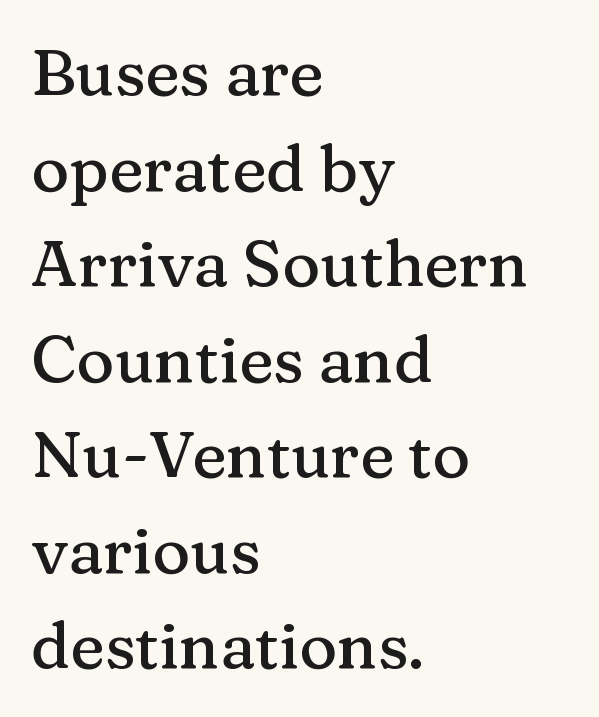
Q: Is the text italic (slanted)? A: No, it is upright.
Q: Is the typeface a serif or a sans-serif typeface? A: Serif.
Q: Is the text underlined? A: No.
Q: How is the paragraph aligned? A: Left-aligned.
Q: Is the spacing between letters normal or unusually wide? A: Normal.
Q: Is the spacing between lines tight, normal or loose? A: Normal.
Q: Width (condensed, normal, or wide)? A: Normal.
Q: Stroke contrast? A: Medium.
Q: x-height? A: Medium.
Q: Monospaced? A: No.
